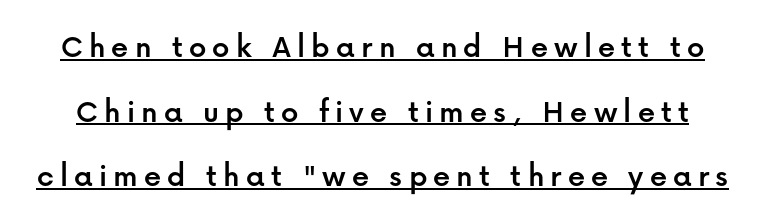
The image shows 34 px sans-serif type, upright; set loose line spacing (1.9x), underlined; low stroke contrast and a medium x-height.
